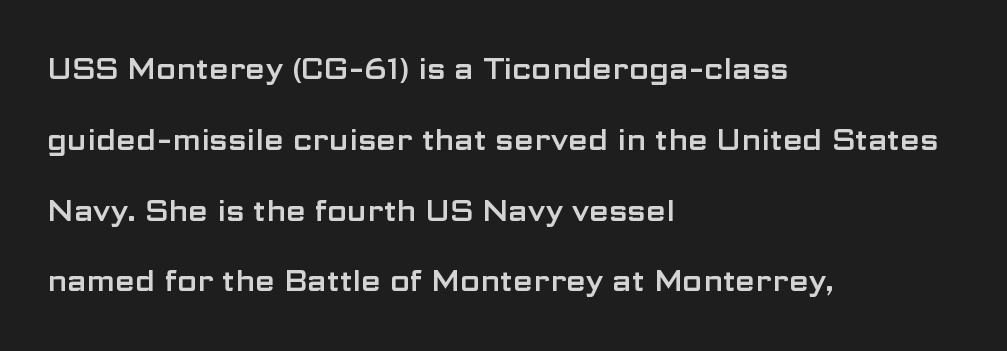
The image shows 29 px wide sans-serif type, upright; set left-aligned, loose line spacing (2.44x), normal letter spacing, not underlined; low stroke contrast and a medium x-height.
